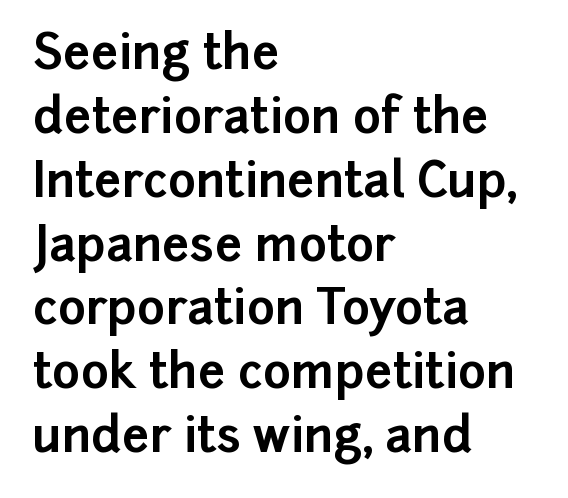
{"serif": "no", "italic": "no", "bold": "yes", "weight": "bold", "width": "normal", "stroke_contrast": "low", "x_height": "medium", "monospaced": "no", "underline": "no", "align": "left", "line_spacing": "normal", "line_spacing_ratio": 1.33, "letter_spacing": "normal", "letter_spacing_em": 0.0, "glyph_px": 48}
